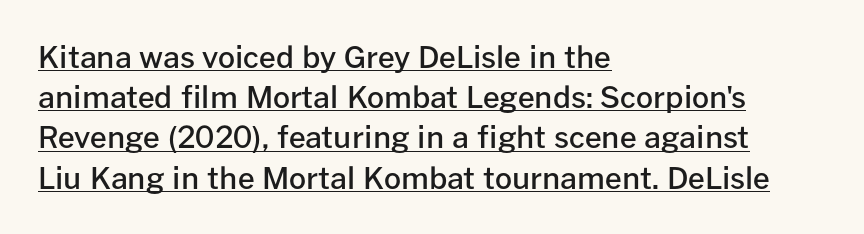
{"serif": "no", "italic": "no", "bold": "semi", "weight": "semibold", "width": "normal", "stroke_contrast": "low", "x_height": "medium", "monospaced": "no", "underline": "yes", "align": "left", "line_spacing": "normal", "line_spacing_ratio": 1.34, "letter_spacing": "normal", "letter_spacing_em": 0.0, "glyph_px": 30}
